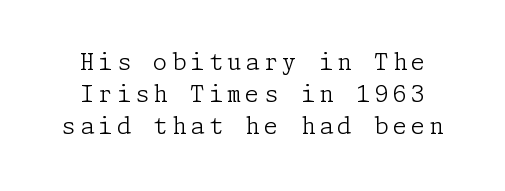
{"italic": "no", "bold": "no", "underline": "no", "line_spacing": "normal", "line_spacing_ratio": 1.39, "glyph_px": 23}
